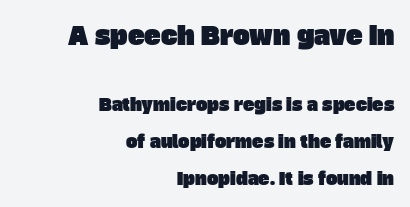
{"underline": "no", "align": "right", "line_spacing": "loose", "line_spacing_ratio": 2.19, "letter_spacing": "normal", "letter_spacing_em": 0.0, "larger_block": "first", "size_ratio": 1.47, "glyph_px": 25}
